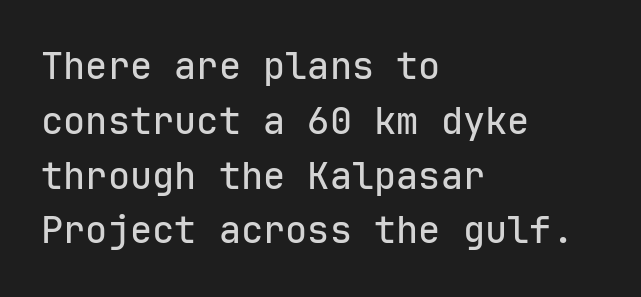
Q: Is the text italic (slanted)? A: No, it is upright.
Q: Is the typeface a serif or a sans-serif typeface? A: Sans-serif.
Q: Is the text underlined? A: No.
Q: How is the paragraph aligned? A: Left-aligned.
Q: Is the spacing between letters normal or unusually wide? A: Normal.
Q: Is the spacing between lines tight, normal or loose? A: Normal.
Q: Width (condensed, normal, or wide)? A: Normal.
Q: Stroke contrast? A: Low.
Q: x-height? A: Medium.
Q: Monospaced? A: Yes.
